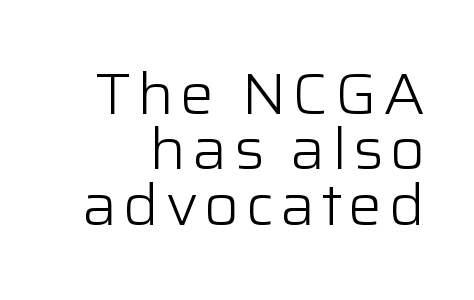
Note the varied advance widths — an 'i' is clearly narrower than an 'm'. Has an underline been added? It has not. Nothing heavy about these letters — not bold at all. This is sans-serif lettering, the kind often seen on screens and signage. The designer dialed line spacing down below the default.
